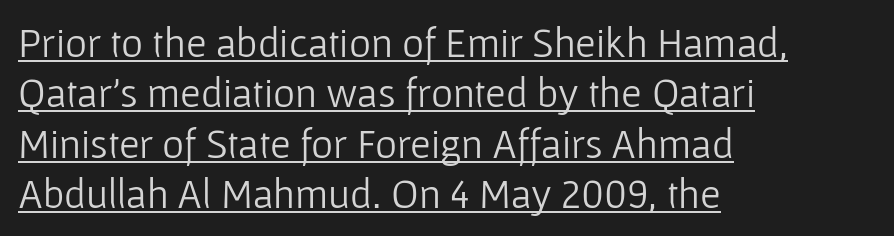
The ragged edge is on the right, which tells us the setting is flush left. Do the characters align in a grid? No, the font is proportional. Upright lettering throughout. The typesetting does not lean heavy: it is not bold. Are there feet on the stems? There aren't — it's a sans.
